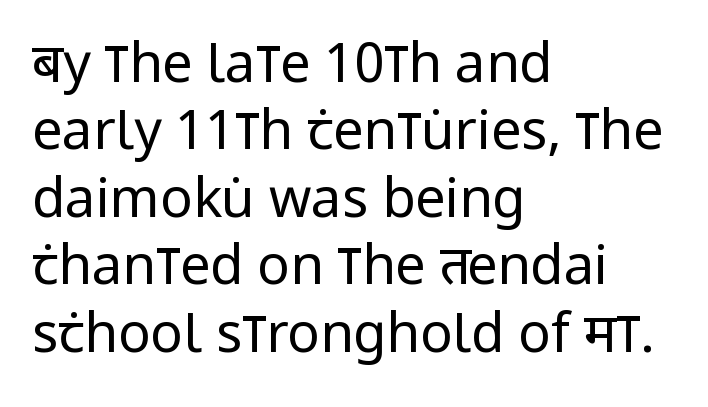
The image shows 54 px regular-weight, condensed sans-serif type, upright; set left-aligned, normal line spacing (1.25x), normal letter spacing, not underlined; low stroke contrast and a large x-height.
